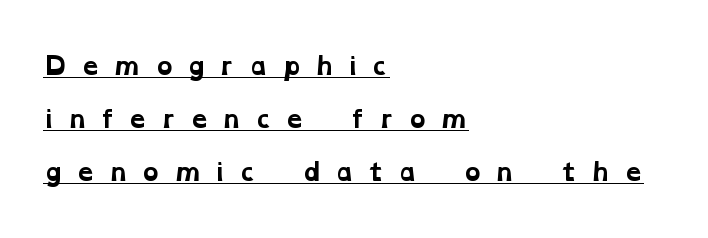
The image shows 24 px bold type; set left-aligned, loose line spacing (2.21x), unusually wide letter spacing (+0.49 em), underlined.
